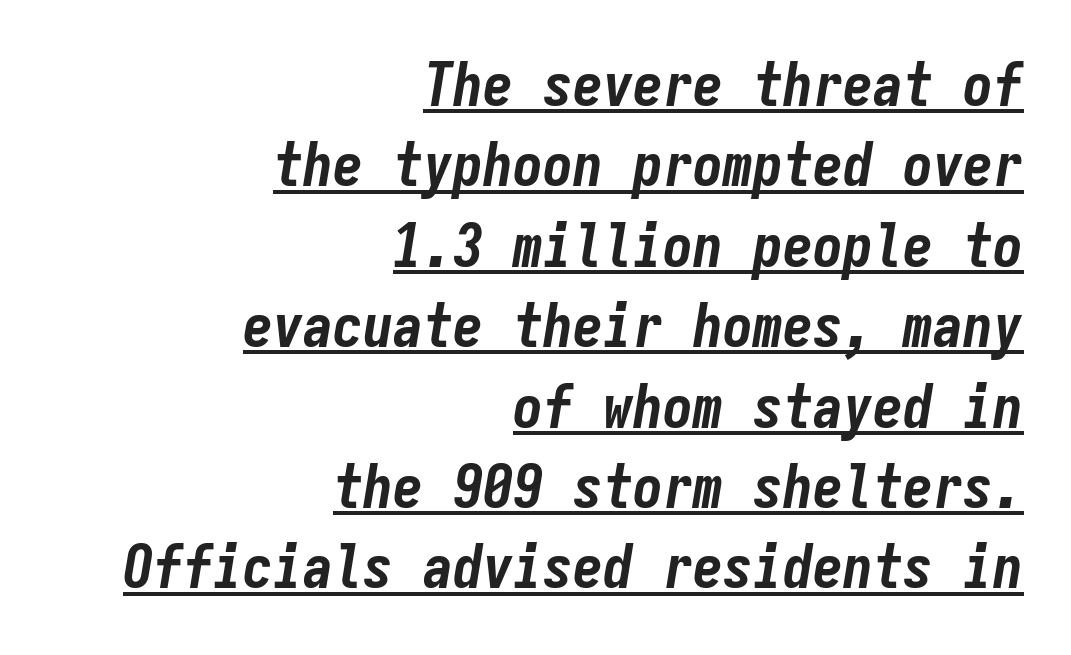
{"italic": "yes", "lean": "right", "slant_degrees": 9, "bold": "yes", "weight": "bold", "width": "condensed", "stroke_contrast": "low", "x_height": "medium", "monospaced": "yes", "underline": "yes", "align": "right", "line_spacing": "normal", "line_spacing_ratio": 1.34, "letter_spacing": "normal", "letter_spacing_em": 0.0, "glyph_px": 60}
